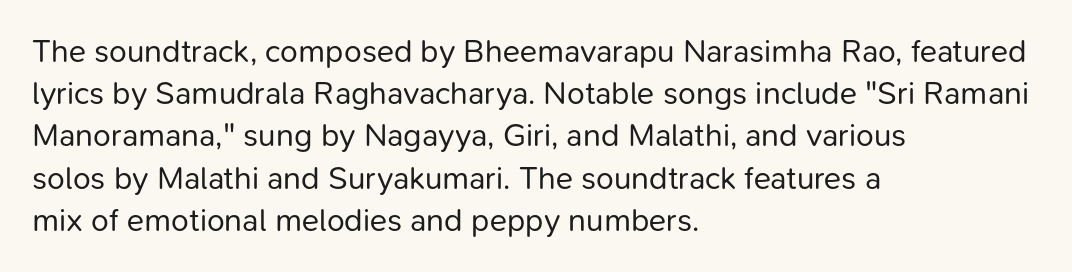
Q: Is the text bold? A: No.
Q: Is the text italic (slanted)? A: No, it is upright.
Q: Is the typeface a serif or a sans-serif typeface? A: Sans-serif.
Q: Is the text underlined? A: No.
Q: How is the paragraph aligned? A: Left-aligned.
Q: Is the spacing between letters normal or unusually wide? A: Normal.
Q: Is the spacing between lines tight, normal or loose? A: Normal.
Q: Width (condensed, normal, or wide)? A: Normal.
Q: Stroke contrast? A: Low.
Q: x-height? A: Medium.
Q: Monospaced? A: No.
